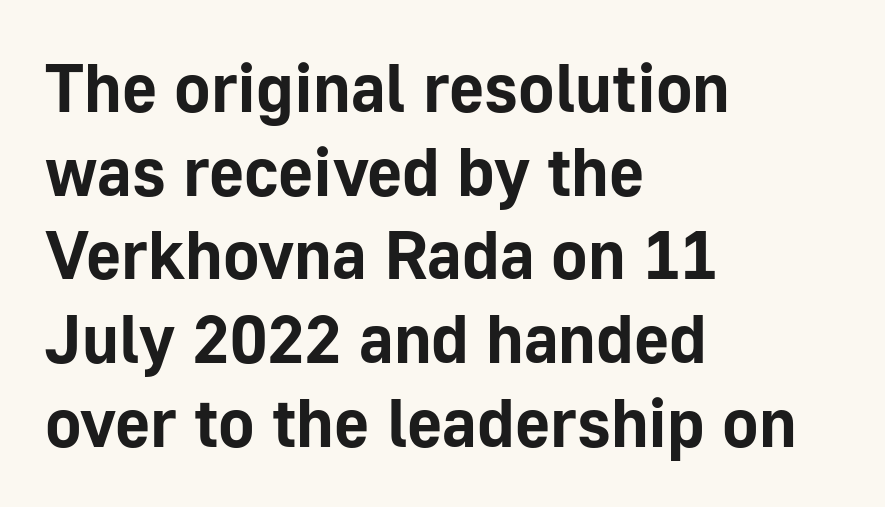
The image shows 68 px bold sans-serif type, upright; set left-aligned, line spacing 1.23x, normal letter spacing, not underlined; low stroke contrast and a medium x-height.
